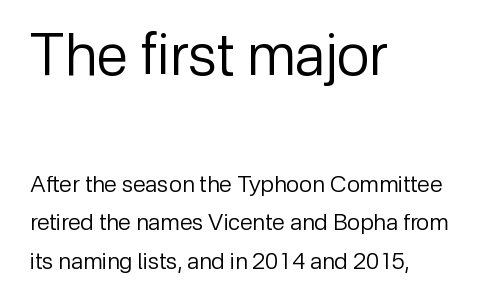
The image shows 58 px regular-weight sans-serif type, upright; set left-aligned, normal line spacing (1.68x), normal letter spacing, not underlined; the first (top) block is 2.52x larger; low stroke contrast and a medium x-height.
